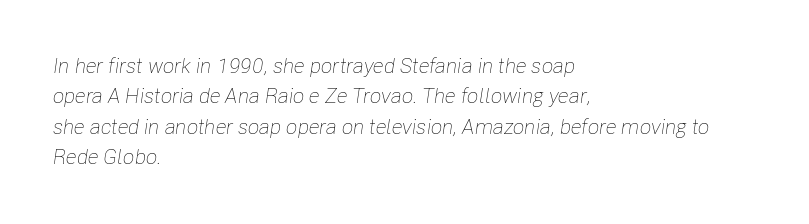
In terms of leading, this rendering sits right in the middle. Default kerning and tracking; the words read as compact shapes. It's the slanting kind of type. Each row of text sits above clean, open space. All the whitespace from short lines collects on the right. Compared with a typical body face, this is equally light or lighter still.
